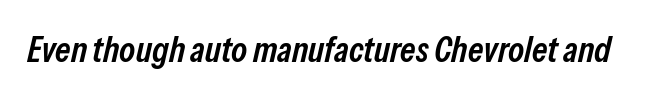
Q: Is the text bold? A: Semi-bold.
Q: Is the text italic (slanted)? A: Yes, it leans right by about 13 degrees.
Q: Is the text underlined? A: No.
Q: Is the spacing between letters normal or unusually wide? A: Normal.
Q: Width (condensed, normal, or wide)? A: Condensed.
Q: Stroke contrast? A: Low.
Q: x-height? A: Medium.
Q: Monospaced? A: No.
